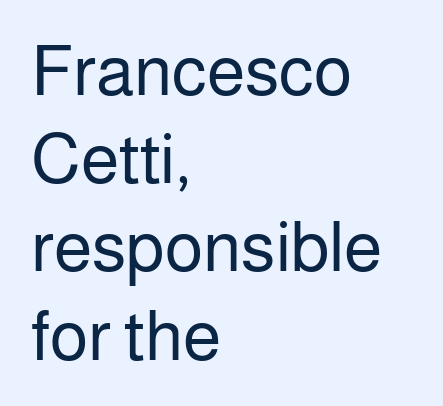
{"serif": "no", "italic": "no", "bold": "no", "weight": "regular", "width": "normal", "stroke_contrast": "low", "x_height": "medium", "monospaced": "no", "underline": "no", "align": "left", "line_spacing": "normal", "line_spacing_ratio": 1.26, "letter_spacing": "normal", "letter_spacing_em": 0.0, "glyph_px": 70}
